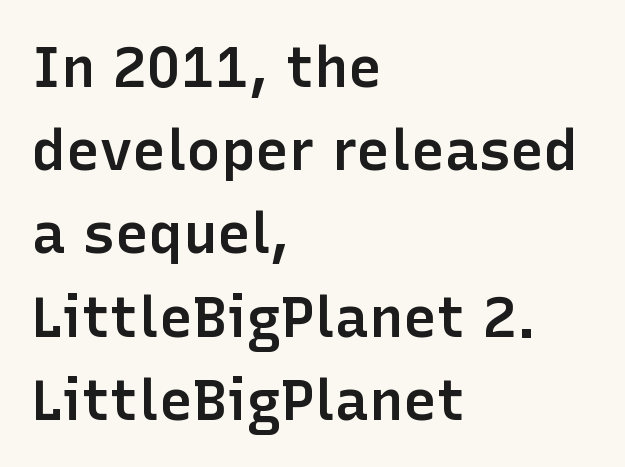
Q: Is the text bold? A: Semi-bold.
Q: Is the text italic (slanted)? A: No, it is upright.
Q: Is the typeface a serif or a sans-serif typeface? A: Sans-serif.
Q: Is the text underlined? A: No.
Q: How is the paragraph aligned? A: Left-aligned.
Q: Is the spacing between letters normal or unusually wide? A: Normal.
Q: Is the spacing between lines tight, normal or loose? A: Normal.
Q: Width (condensed, normal, or wide)? A: Normal.
Q: Stroke contrast? A: Low.
Q: x-height? A: Medium.
Q: Monospaced? A: No.
